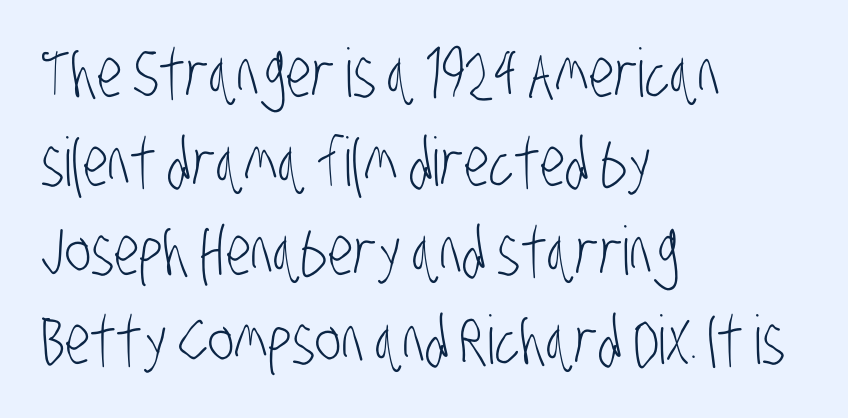
Q: Is the text bold? A: No.
Q: Is the typeface a serif or a sans-serif typeface? A: Sans-serif.
Q: Is the text underlined? A: No.
Q: How is the paragraph aligned? A: Left-aligned.
Q: Is the spacing between letters normal or unusually wide? A: Normal.
Q: Is the spacing between lines tight, normal or loose? A: Normal.
Q: Width (condensed, normal, or wide)? A: Condensed.
Q: Stroke contrast? A: Low.
Q: x-height? A: Large.
Q: Monospaced? A: No.
